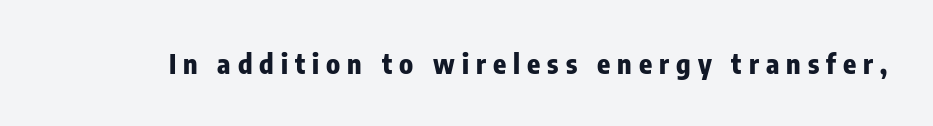
The image shows 27 px bold type, upright; set unusually wide letter spacing (+0.26 em), not underlined.
